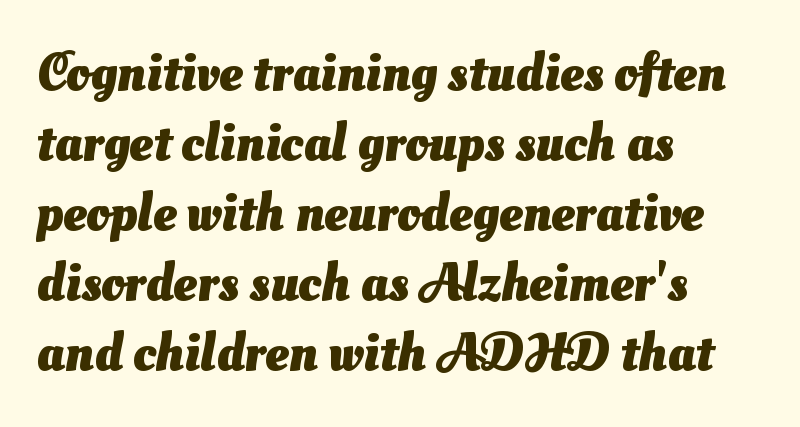
Here the designer chose a conventional face with non-uniform glyph widths. Leading matches the norm, producing a regular column. Lines of text with bare space underneath. The face used here has the dense, thick strokes of a bold.
